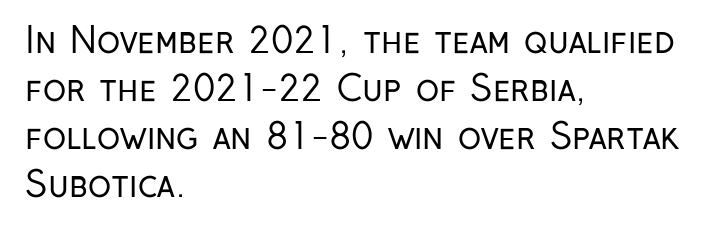
The image shows 35 px regular-weight, condensed sans-serif type, upright; set left-aligned, normal line spacing (1.37x), normal letter spacing, not underlined; low stroke contrast and a medium x-height.
